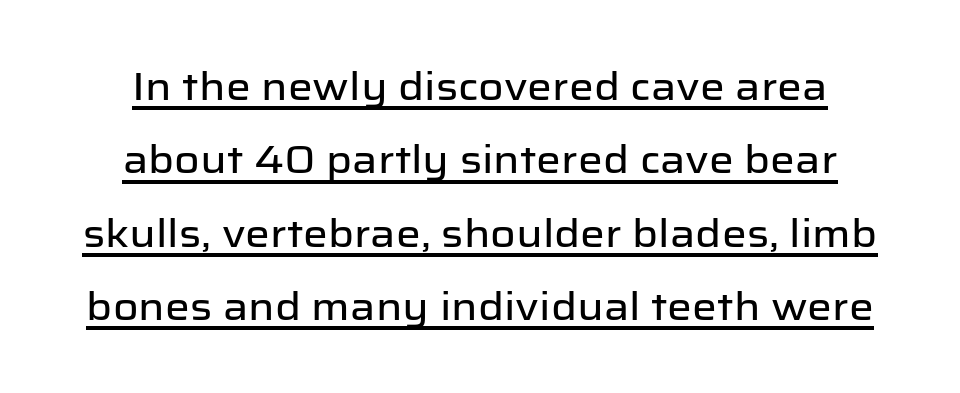
The image shows 39 px sans-serif type, upright; set centered, line spacing 1.88x, normal letter spacing, underlined; low stroke contrast and a medium x-height.
